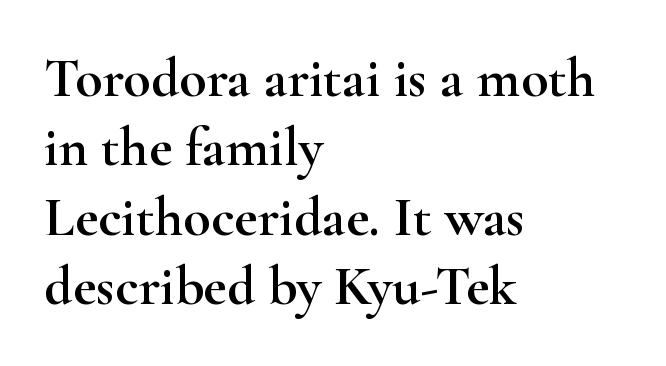
The image shows 56 px wide serif type, upright; set left-aligned, line spacing 1.24x, normal letter spacing, not underlined; high stroke contrast and a small x-height.
